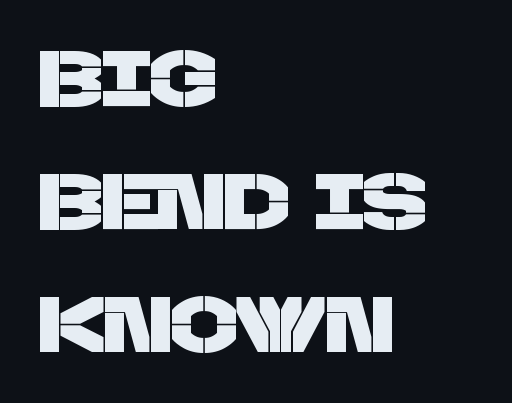
The image shows 79 px sans-serif type; set left-aligned, normal line spacing (1.56x), normal letter spacing, not underlined; low stroke contrast and a large x-height.
